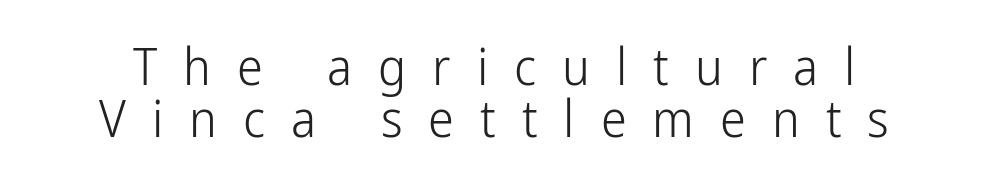
The image shows 52 px light, condensed sans-serif type, upright; set centered, tight line spacing (1.0x), unusually wide letter spacing (+0.5 em), not underlined; low stroke contrast and a medium x-height.
